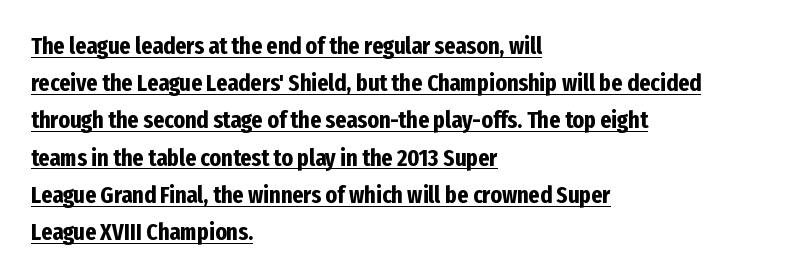
Q: Is the text bold? A: Yes.
Q: Is the text italic (slanted)? A: No, it is upright.
Q: Is the text underlined? A: Yes.
Q: How is the paragraph aligned? A: Left-aligned.
Q: Is the spacing between letters normal or unusually wide? A: Normal.
Q: Is the spacing between lines tight, normal or loose? A: Normal.
